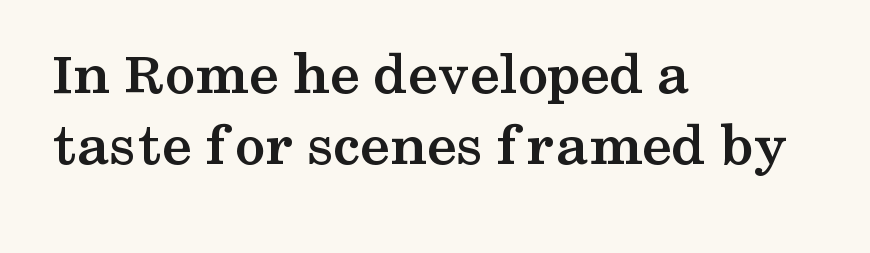
A typesetter would call this zero additional tracking. The font family rendered here belongs to the serif group. Each row of text sits above clean, open space. Strokes here are thick enough to call this a true bold. Upright lettering throughout. These lines are rendered in a variable-pitch font.
